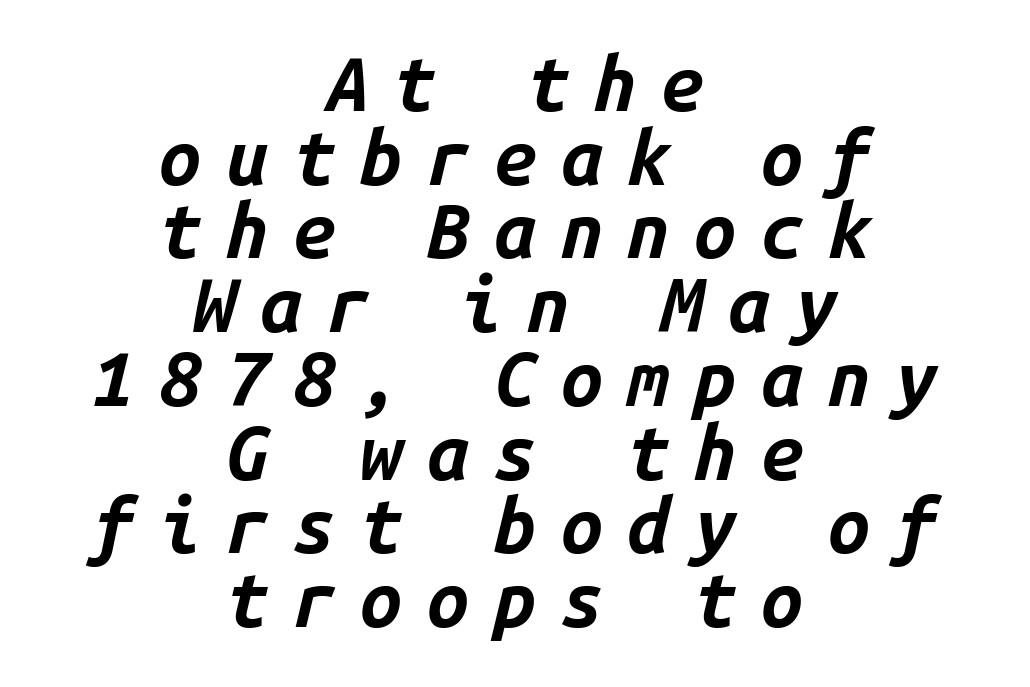
Q: Is the text bold? A: Yes.
Q: Is the text italic (slanted)? A: Yes, it leans right by about 14 degrees.
Q: Is the text underlined? A: No.
Q: How is the paragraph aligned? A: Centered.
Q: Is the spacing between letters normal or unusually wide? A: Unusually wide.
Q: Is the spacing between lines tight, normal or loose? A: Tight.
Q: Width (condensed, normal, or wide)? A: Normal.
Q: Stroke contrast? A: Low.
Q: x-height? A: Medium.
Q: Monospaced? A: Yes.
